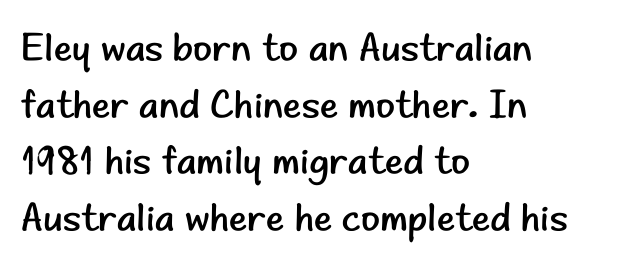
Nope, no serifs anywhere on these letters. The face used here is proportionally spaced, like ordinary book or web type. Every stem runs plumb, perpendicular to the baseline. Horizontal bands of white between lines are of average thickness. Inter-character spacing is left at the font's built-in metrics. Underline: absent.
